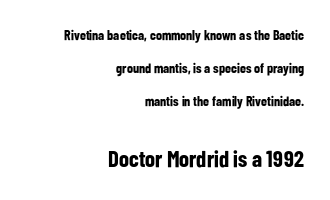
The image shows 23 px bold type, upright; set right-aligned, loose line spacing (2.37x), normal letter spacing, not underlined; the second (bottom) block is 1.64x larger.
